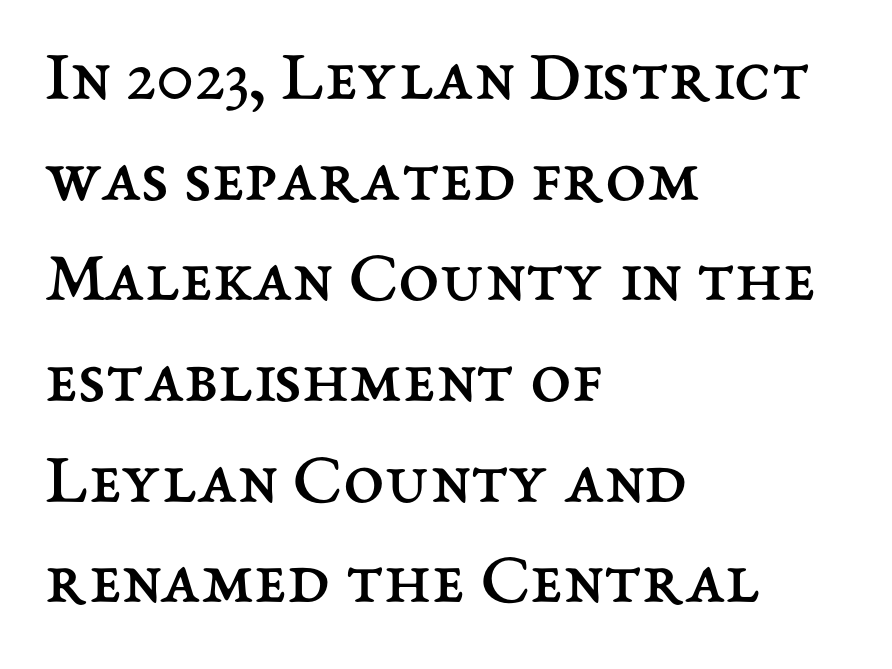
Q: Is the text bold? A: No.
Q: Is the text italic (slanted)? A: No, it is upright.
Q: Is the text underlined? A: No.
Q: How is the paragraph aligned? A: Left-aligned.
Q: Is the spacing between letters normal or unusually wide? A: Normal.
Q: Is the spacing between lines tight, normal or loose? A: Normal.
Q: Width (condensed, normal, or wide)? A: Normal.
Q: Stroke contrast? A: Medium.
Q: x-height? A: Medium.
Q: Monospaced? A: No.
